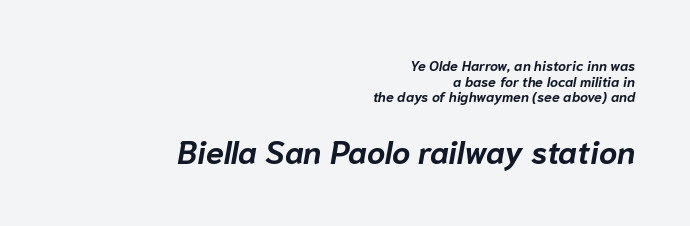
{"italic": "yes", "lean": "right", "slant_degrees": 10, "bold": "yes", "weight": "bold", "width": "normal", "stroke_contrast": "low", "x_height": "medium", "monospaced": "no", "underline": "no", "align": "right", "line_spacing": "tight", "line_spacing_ratio": 1.12, "letter_spacing": "normal", "letter_spacing_em": 0.0, "larger_block": "second", "size_ratio": 2.29, "glyph_px": 32}
